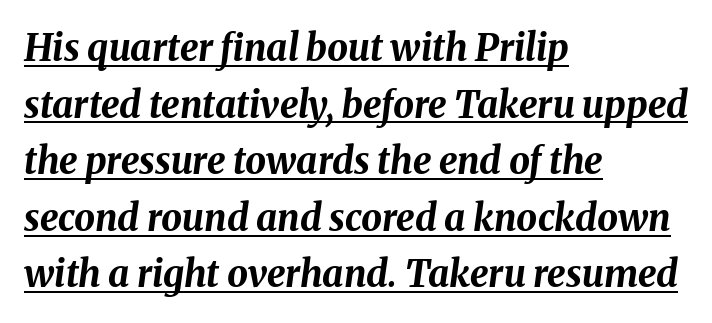
Q: Is the text bold? A: Yes.
Q: Is the text italic (slanted)? A: Yes, it leans right by about 8 degrees.
Q: Is the text underlined? A: Yes.
Q: How is the paragraph aligned? A: Left-aligned.
Q: Is the spacing between letters normal or unusually wide? A: Normal.
Q: Is the spacing between lines tight, normal or loose? A: Normal.
Q: Width (condensed, normal, or wide)? A: Normal.
Q: Stroke contrast? A: Medium.
Q: x-height? A: Medium.
Q: Monospaced? A: No.
